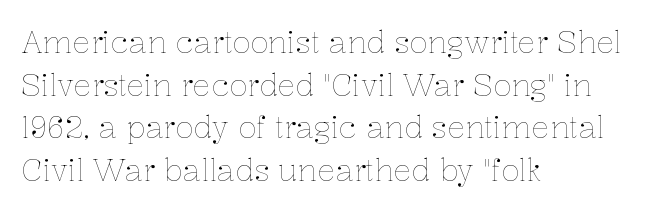
The image shows 30 px thin type, upright; set left-aligned, normal line spacing (1.42x), normal letter spacing, not underlined; low stroke contrast and a medium x-height.
